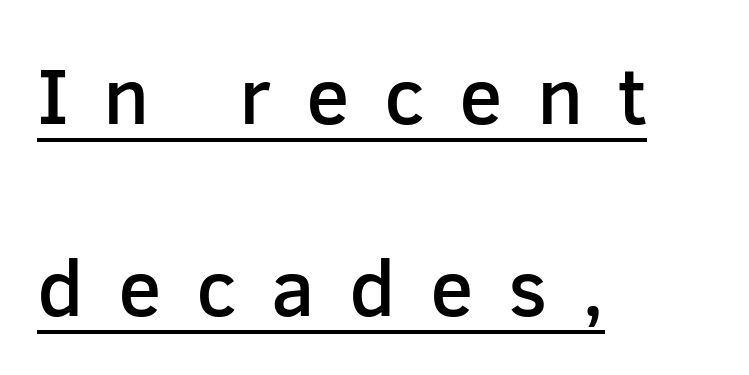
{"serif": "no", "italic": "no", "bold": "semi", "weight": "semibold", "width": "normal", "stroke_contrast": "low", "x_height": "medium", "monospaced": "no", "underline": "yes", "align": "left", "line_spacing": "loose", "line_spacing_ratio": 2.4, "letter_spacing": "wide", "letter_spacing_em": 0.43, "glyph_px": 80}
